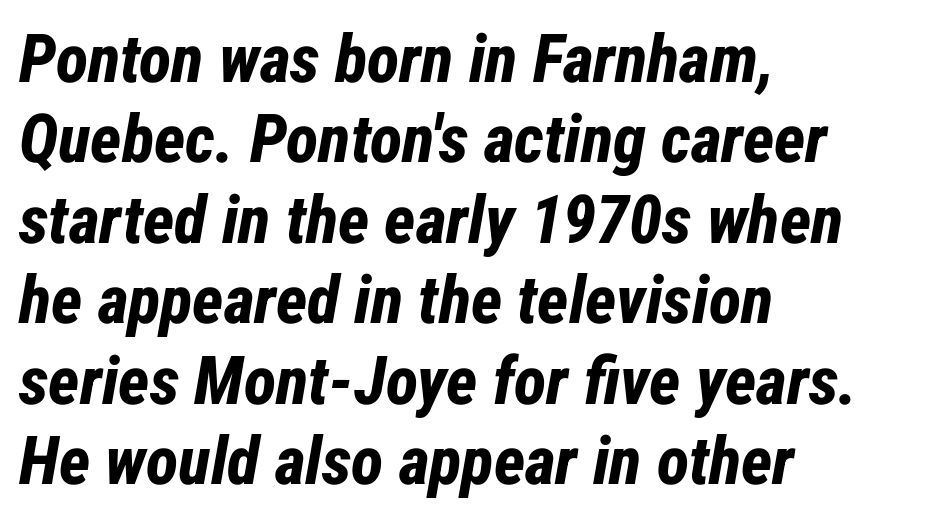
{"italic": "yes", "lean": "right", "slant_degrees": 12, "bold": "yes", "weight": "bold", "width": "condensed", "stroke_contrast": "low", "x_height": "medium", "monospaced": "no", "underline": "no", "align": "left", "line_spacing_ratio": 1.2, "letter_spacing": "normal", "letter_spacing_em": 0.0, "glyph_px": 67}
